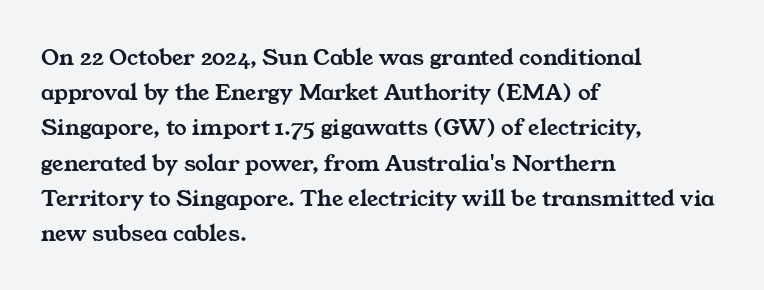
The image shows 25 px text type; set left-aligned, normal line spacing (1.41x), normal letter spacing, not underlined.
